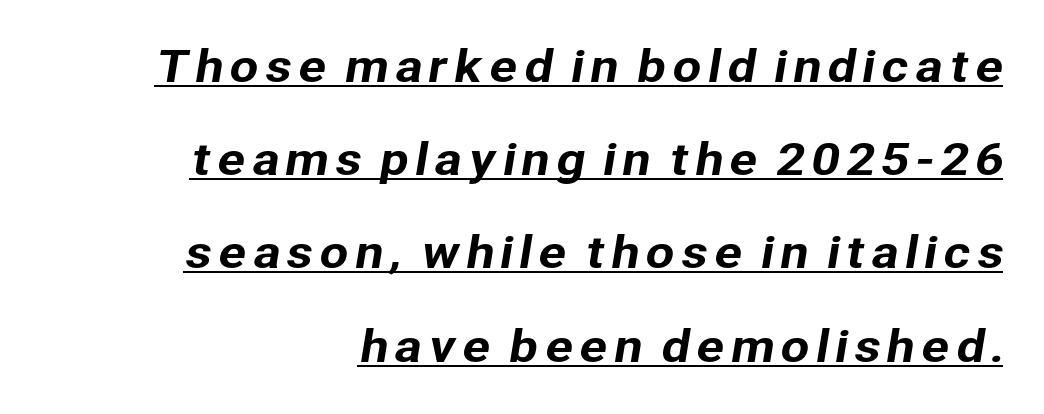
I'd call this a sans setting — the letters go barefoot. The typesetter has applied underlining to the passage shown. In CSS terms this would be text-align: right. This sample trades compactness for vertical openness between lines. Here the designer chose a conventional face with non-uniform glyph widths.
